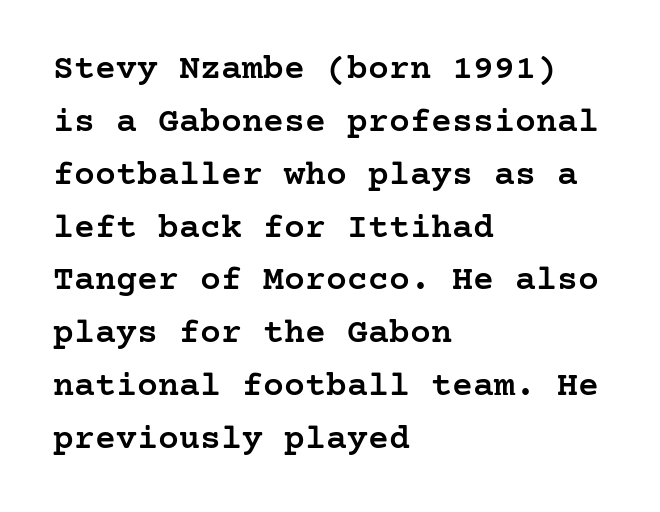
{"serif": "yes", "italic": "no", "bold": "semi", "weight": "semibold", "width": "normal", "stroke_contrast": "low", "x_height": "medium", "underline": "no", "align": "left", "line_spacing": "normal", "line_spacing_ratio": 1.51, "letter_spacing": "normal", "letter_spacing_em": 0.0, "glyph_px": 35}
